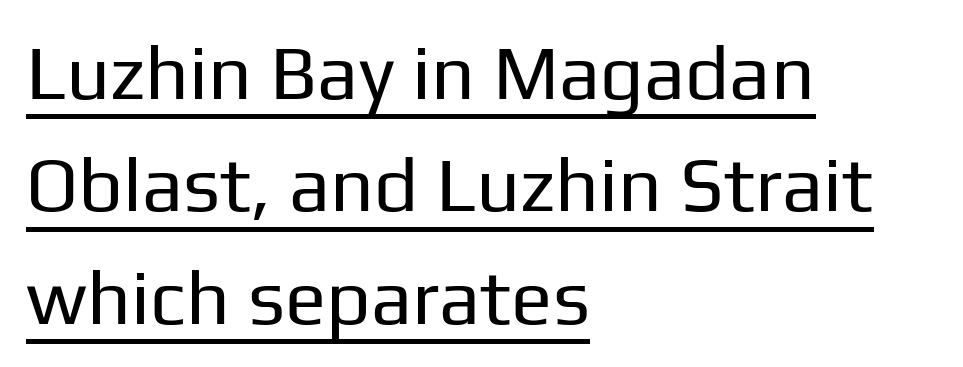
This is sans-serif lettering, the kind often seen on screens and signage. This rendering leaves character spacing at its baseline value. The typography opts for an upright posture over an oblique one. Notice how the passage keeps a crisp vertical edge on the left only.
